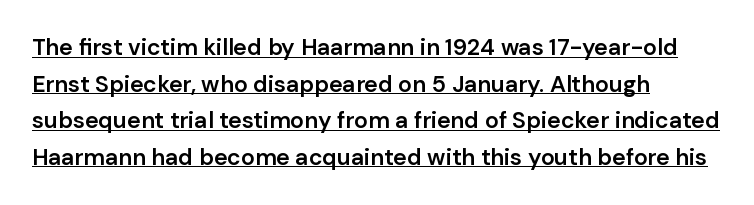
Q: Is the text bold? A: Semi-bold.
Q: Is the text italic (slanted)? A: No, it is upright.
Q: Is the text underlined? A: Yes.
Q: How is the paragraph aligned? A: Left-aligned.
Q: Is the spacing between letters normal or unusually wide? A: Normal.
Q: Is the spacing between lines tight, normal or loose? A: Normal.
